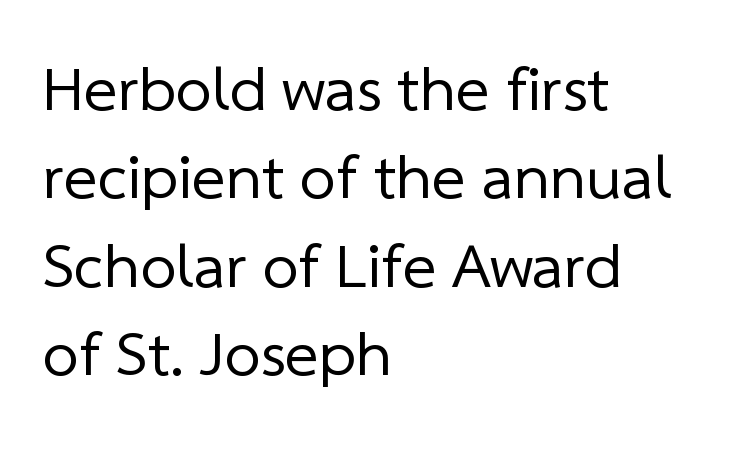
The image shows 64 px regular-weight sans-serif type; set left-aligned, normal line spacing (1.38x), normal letter spacing, not underlined; low stroke contrast and a medium x-height.
